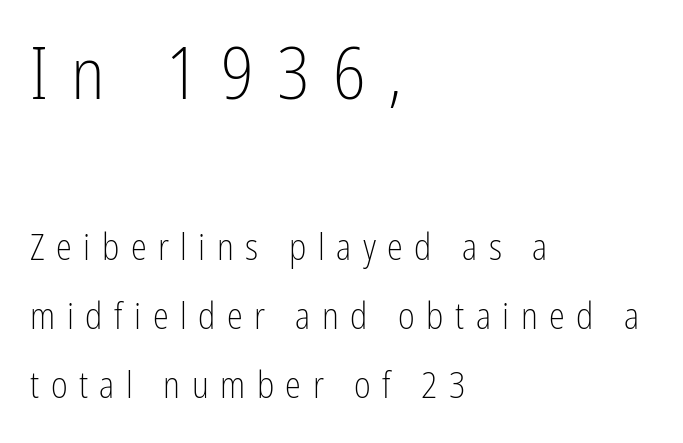
{"serif": "no", "italic": "no", "bold": "no", "weight": "light", "width": "condensed", "stroke_contrast": "low", "x_height": "medium", "monospaced": "no", "underline": "no", "align": "left", "line_spacing": "loose", "line_spacing_ratio": 1.91, "letter_spacing": "wide", "letter_spacing_em": 0.32, "larger_block": "first", "size_ratio": 2.0, "glyph_px": 72}
